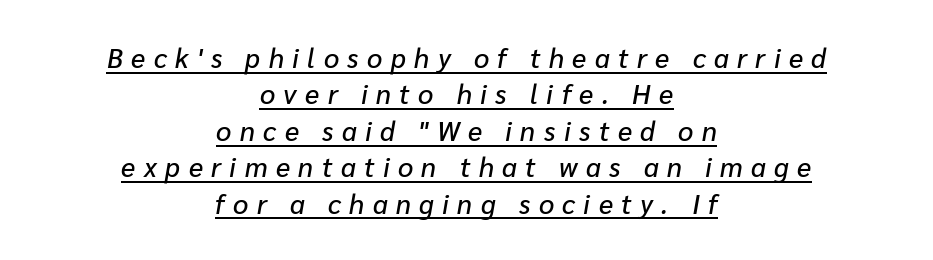
Horizontal bands of white between lines are of average thickness. The gaps between neighbouring characters are conspicuously large. You can tell it's italic because the verticals aren't actually vertical. A baseline rule has been typeset under these characters. If you folded the block vertically in half, each line would mirror itself in length.
